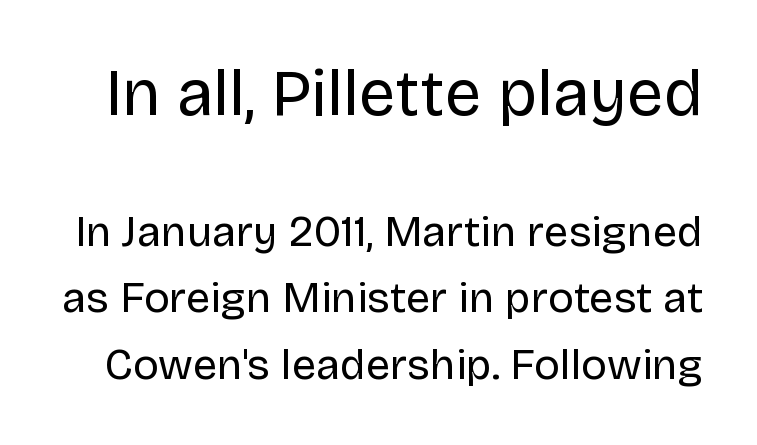
Letterform terminals end flat and unadorned throughout the passage. Scale decreases going downward across the two blocks. The passage shown stacks its lines at a standard gap. These glyphs show unthickened strokes, regular width or finer. Is this a fixed-width face? No — the glyphs have proportional, varying widths. This is the regular roman posture of the typeface.
